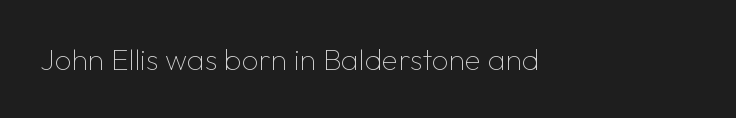
Q: Is the text bold? A: No.
Q: Is the text italic (slanted)? A: No, it is upright.
Q: Is the typeface a serif or a sans-serif typeface? A: Sans-serif.
Q: Is the text underlined? A: No.
Q: Is the spacing between letters normal or unusually wide? A: Normal.
Q: Width (condensed, normal, or wide)? A: Normal.
Q: Stroke contrast? A: Low.
Q: x-height? A: Medium.
Q: Monospaced? A: No.
